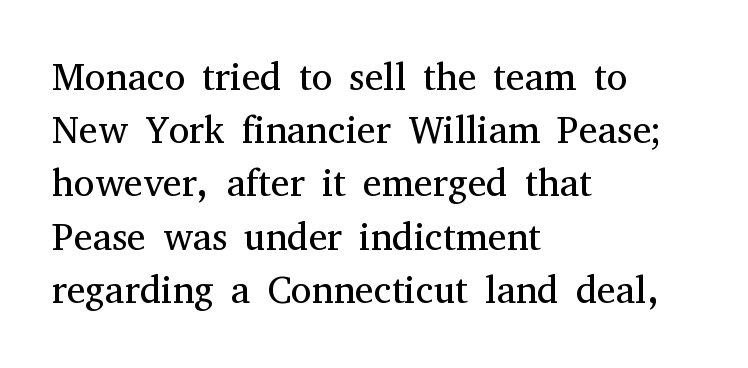
{"serif": "yes", "italic": "no", "bold": "no", "weight": "regular", "width": "normal", "stroke_contrast": "medium", "x_height": "medium", "monospaced": "no", "underline": "no", "align": "left", "line_spacing": "normal", "line_spacing_ratio": 1.4, "letter_spacing": "normal", "letter_spacing_em": 0.0, "glyph_px": 38}
